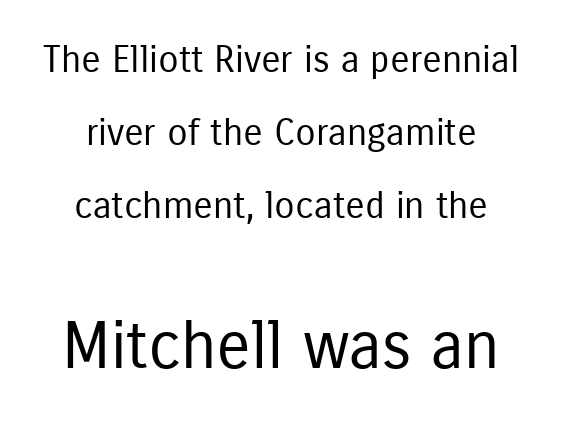
The image shows 65 px regular-weight, condensed sans-serif type, upright; set centered, loose line spacing (1.97x), normal letter spacing, not underlined; the second (bottom) block is 1.76x larger; low stroke contrast and a medium x-height.
